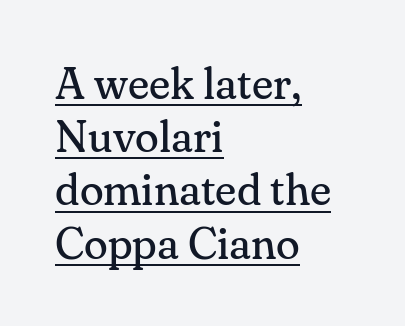
Do the characters align in a grid? No, the font is proportional. Glyph-to-glyph distance matches everyday printed text. You can tell it's not italic because the verticals are truly vertical. Check where the strokes stop: tiny serifs finish them off. A rule runs beneath these lines of type.
